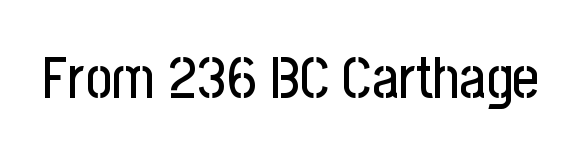
{"serif": "no", "italic": "no", "width": "condensed", "stroke_contrast": "low", "x_height": "medium", "monospaced": "no", "underline": "no", "letter_spacing": "normal", "letter_spacing_em": 0.0, "glyph_px": 58}
